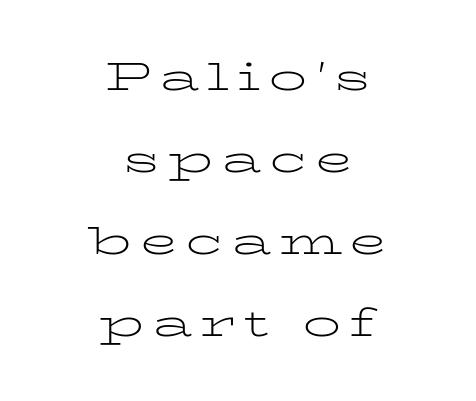
Q: Is the text bold? A: No.
Q: Is the text italic (slanted)? A: No, it is upright.
Q: Is the typeface a serif or a sans-serif typeface? A: Serif.
Q: Is the text underlined? A: No.
Q: How is the paragraph aligned? A: Centered.
Q: Is the spacing between letters normal or unusually wide? A: Unusually wide.
Q: Is the spacing between lines tight, normal or loose? A: Loose.
Q: Width (condensed, normal, or wide)? A: Wide.
Q: Stroke contrast? A: Low.
Q: x-height? A: Medium.
Q: Monospaced? A: No.
